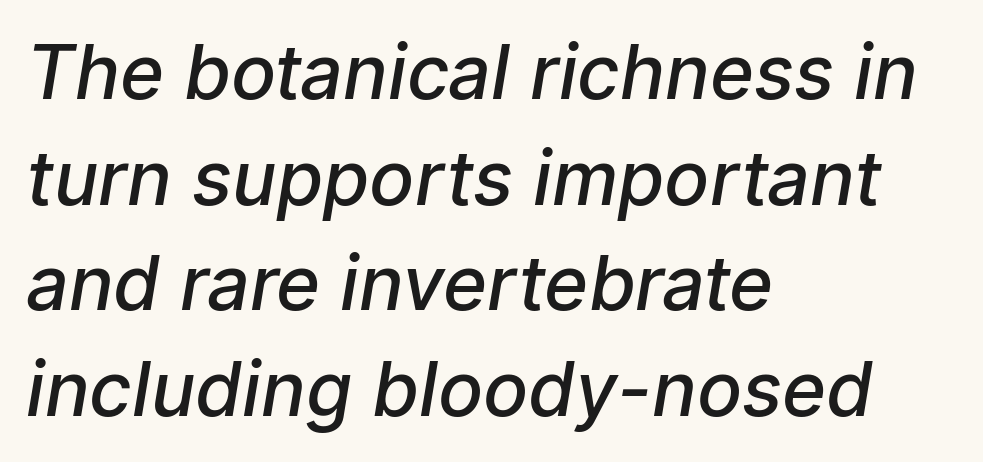
Q: Is the text bold? A: Semi-bold.
Q: Is the typeface a serif or a sans-serif typeface? A: Sans-serif.
Q: Is the text underlined? A: No.
Q: How is the paragraph aligned? A: Left-aligned.
Q: Is the spacing between letters normal or unusually wide? A: Normal.
Q: Is the spacing between lines tight, normal or loose? A: Normal.
Q: Width (condensed, normal, or wide)? A: Normal.
Q: Stroke contrast? A: Low.
Q: x-height? A: Medium.
Q: Monospaced? A: No.
